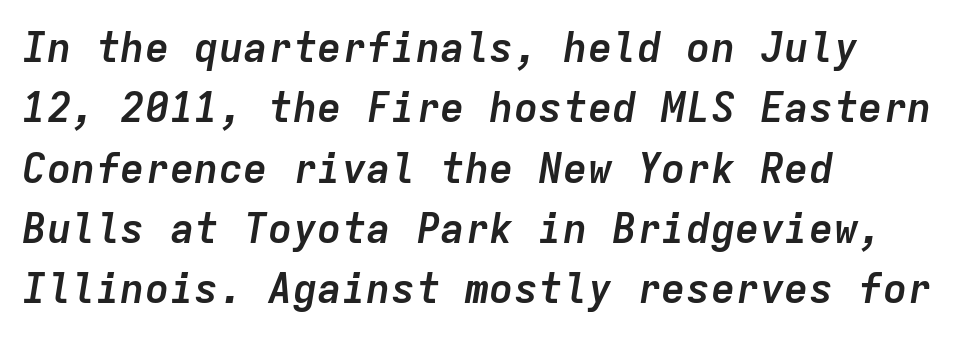
Anything drawn beneath the words? Only blank space. These lines are set flush left with a ragged right edge. The leading is moderate, giving the passage an even texture. Is the letter spacing exaggerated? No — it looks like the ordinary default.
